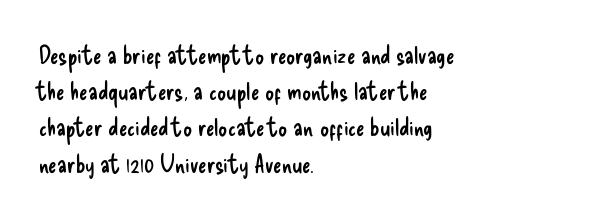
{"italic": "no", "bold": "no", "underline": "no", "align": "left", "line_spacing": "normal", "line_spacing_ratio": 1.45, "letter_spacing": "normal", "letter_spacing_em": 0.0, "glyph_px": 25}
